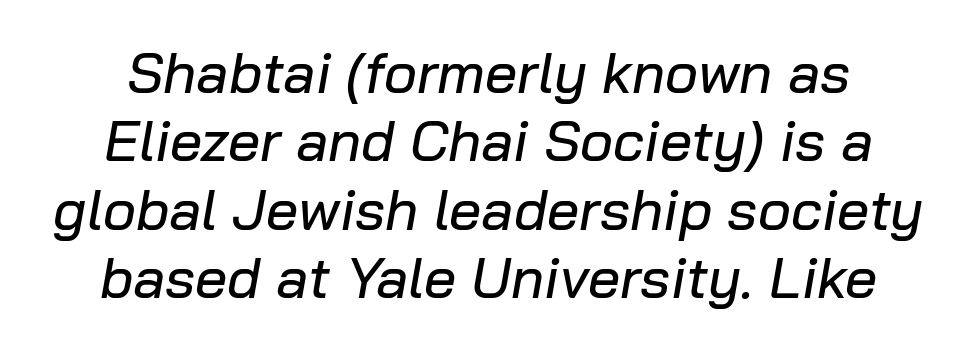
The image shows 57 px text type, italic (leaning right); set centered, line spacing 1.2x, normal letter spacing, not underlined; low stroke contrast and a medium x-height.
